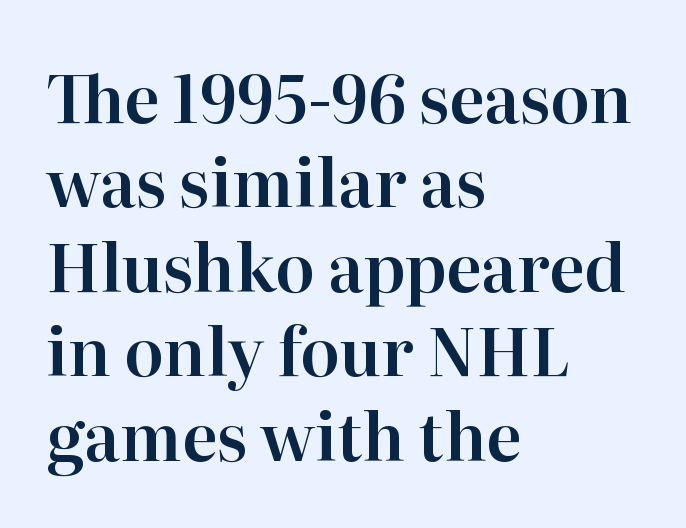
Note the varied advance widths — an 'i' is clearly narrower than an 'm'. Look at the tracking — it's just the regular setting, nothing added. The strip under each line holds only bare page. You can tell from the footed stems that serif type was used. Line spacing here is normal.
